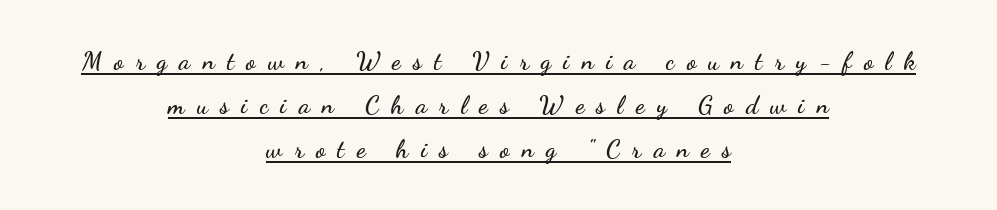
Check the space under the baseline: a stroke is drawn there. This sample uses expanded letter spacing, leaving extra air between glyphs. Layout note: lines centered.
